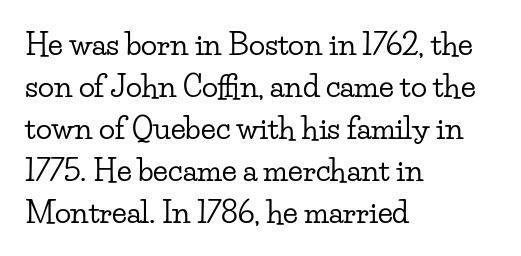
{"serif": "yes", "italic": "no", "width": "wide", "stroke_contrast": "low", "x_height": "small", "monospaced": "no", "underline": "no", "align": "left", "line_spacing": "normal", "line_spacing_ratio": 1.4, "letter_spacing": "normal", "letter_spacing_em": 0.0, "glyph_px": 30}
